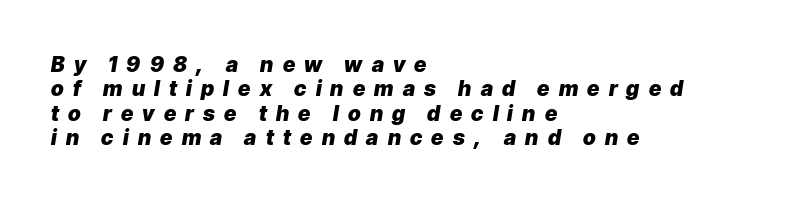
Q: Is the text bold? A: Yes.
Q: Is the text italic (slanted)? A: Yes, it leans right by about 9 degrees.
Q: Is the text underlined? A: No.
Q: How is the paragraph aligned? A: Left-aligned.
Q: Is the spacing between letters normal or unusually wide? A: Unusually wide.
